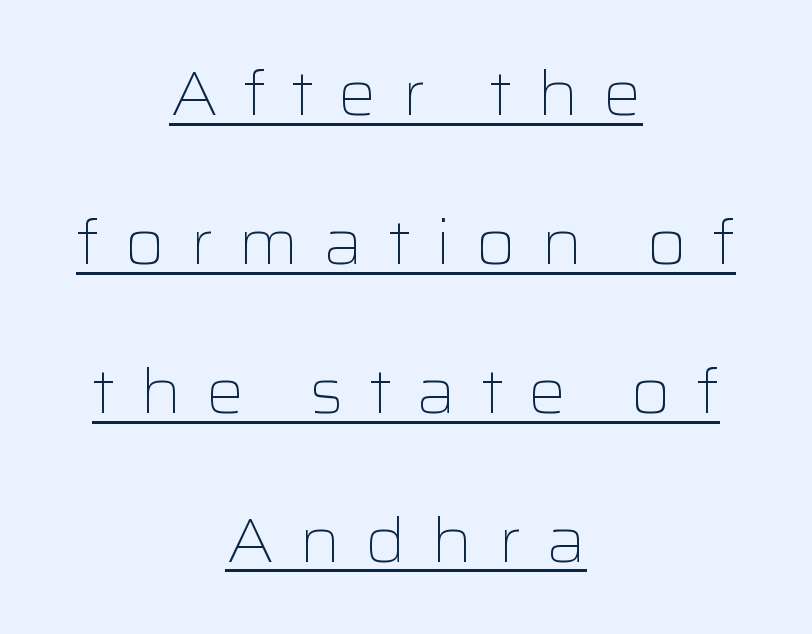
Line spacing here is loose. If you folded the block vertically in half, each line would mirror itself in length. You can tell from the bare stems that sans-serif type was used. Notice how the stems are strictly vertical — no italics here.
